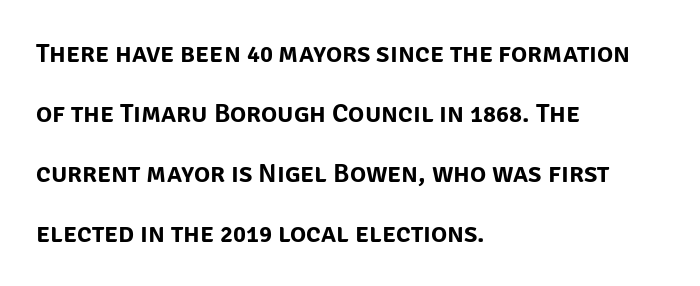
The image shows 27 px text type, upright; set left-aligned, loose line spacing (2.22x), normal letter spacing, not underlined.
